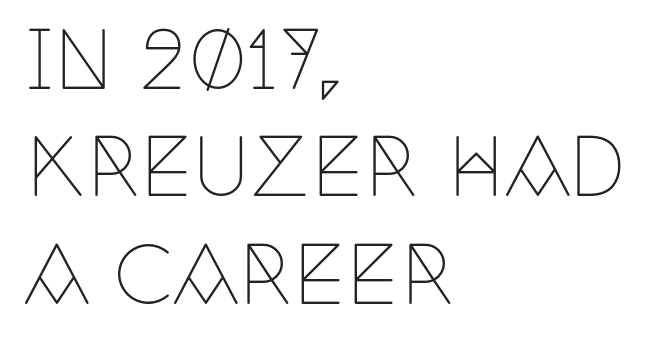
The image shows 79 px thin, condensed serif type, upright; set left-aligned, normal line spacing (1.36x), normal letter spacing, not underlined; low stroke contrast and a large x-height.
